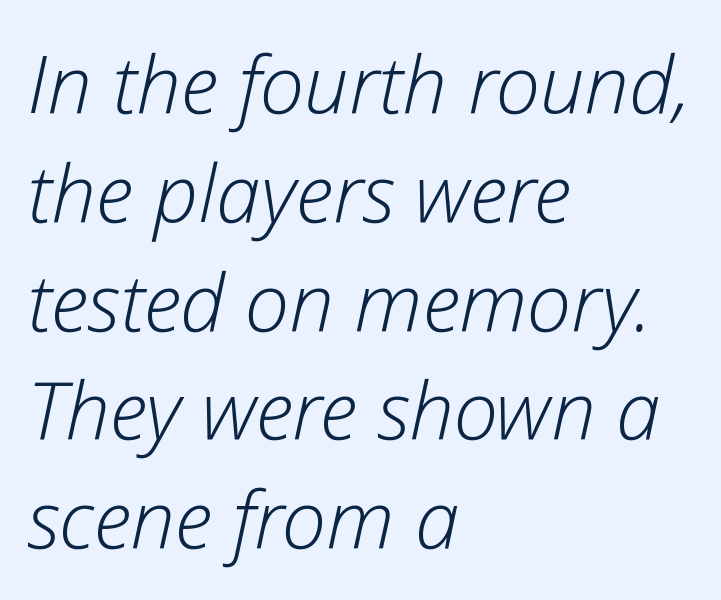
The image shows 80 px light type, italic (leaning right); set left-aligned, normal line spacing (1.36x), normal letter spacing, not underlined; low stroke contrast and a medium x-height.
